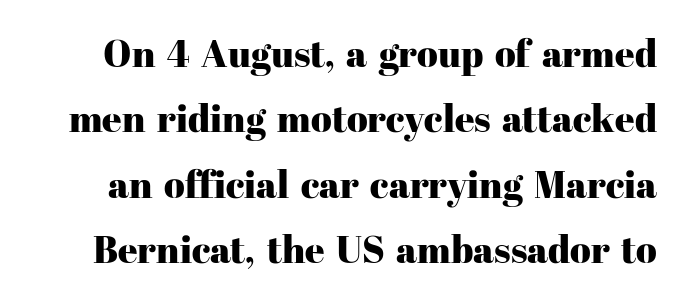
Q: Is the text italic (slanted)? A: No, it is upright.
Q: Is the typeface a serif or a sans-serif typeface? A: Serif.
Q: Is the text underlined? A: No.
Q: Is the spacing between letters normal or unusually wide? A: Normal.
Q: Width (condensed, normal, or wide)? A: Normal.
Q: Stroke contrast? A: High.
Q: x-height? A: Medium.
Q: Monospaced? A: No.
